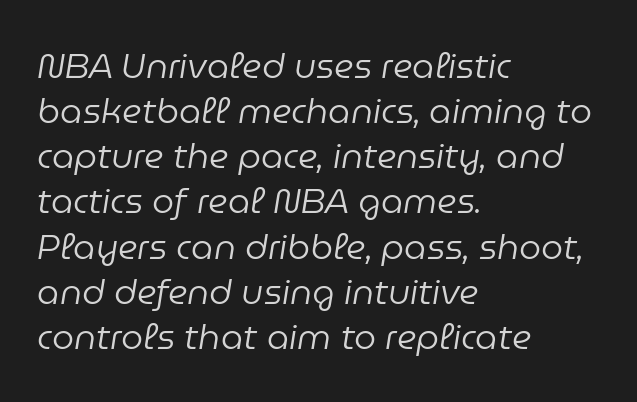
The image shows 35 px regular-weight type, italic (leaning right); set left-aligned, normal line spacing (1.29x), normal letter spacing, not underlined; low stroke contrast and a medium x-height.
